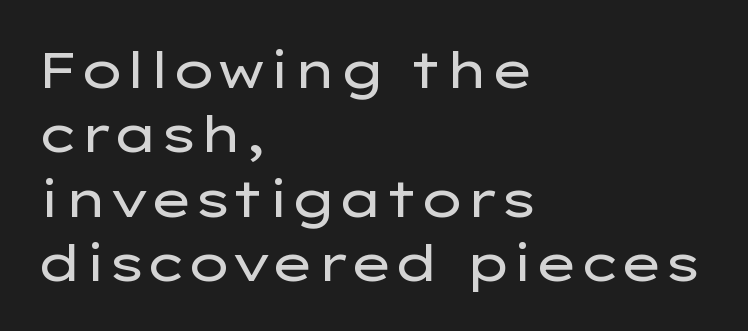
{"serif": "no", "italic": "no", "bold": "no", "weight": "regular", "width": "wide", "stroke_contrast": "low", "x_height": "medium", "monospaced": "no", "underline": "no", "align": "left", "line_spacing": "normal", "line_spacing_ratio": 1.26, "letter_spacing": "normal", "letter_spacing_em": 0.0, "glyph_px": 51}
